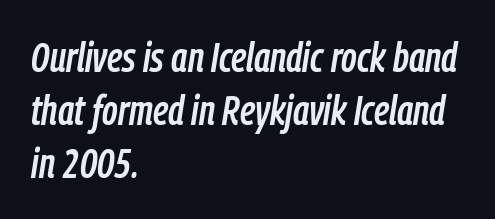
The image shows 42 px condensed type, italic (leaning right); set left-aligned, normal line spacing (1.26x), normal letter spacing, not underlined; low stroke contrast and a medium x-height.
